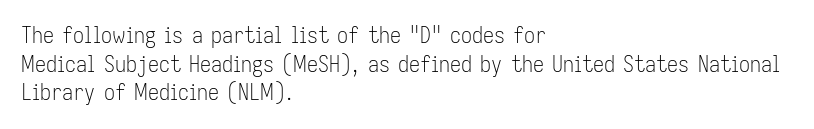
Check the space under the baseline: it is left empty. Characters follow at the spacing the type designer built in. These glyphs show unthickened strokes, regular width or finer. This is the regular roman posture of the typeface. A typesetter would call this leading conventional body-copy spacing. The compositor pushed each line to the left boundary.
